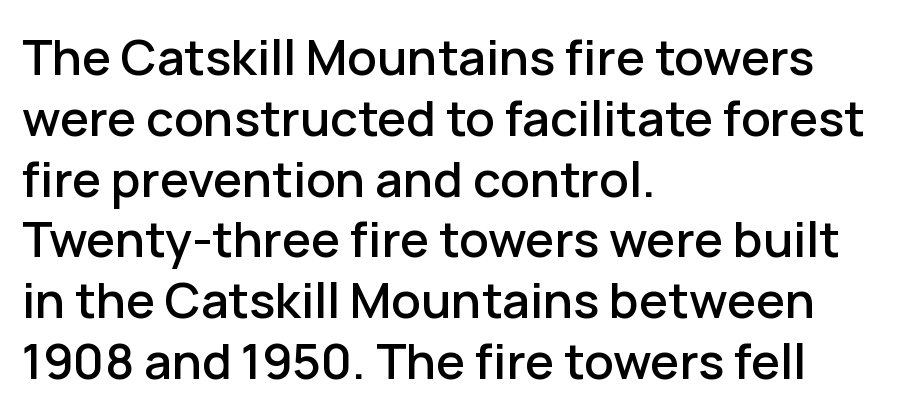
The image shows 49 px sans-serif type, upright; set left-aligned, line spacing 1.24x, normal letter spacing, not underlined; low stroke contrast and a medium x-height.
